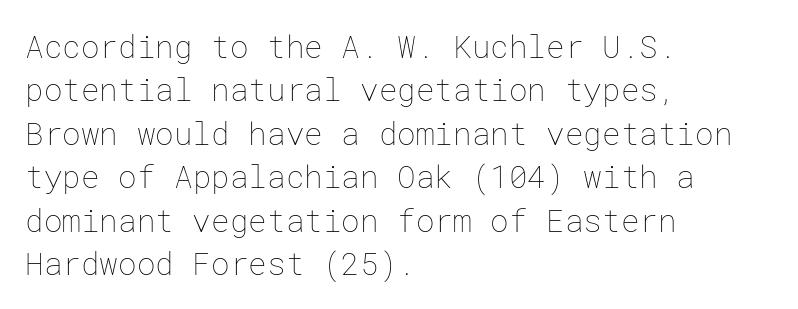
{"italic": "no", "bold": "no", "weight": "thin", "width": "normal", "stroke_contrast": "low", "x_height": "medium", "underline": "no", "align": "left", "line_spacing": "normal", "line_spacing_ratio": 1.4, "letter_spacing": "normal", "letter_spacing_em": 0.0, "glyph_px": 31}
